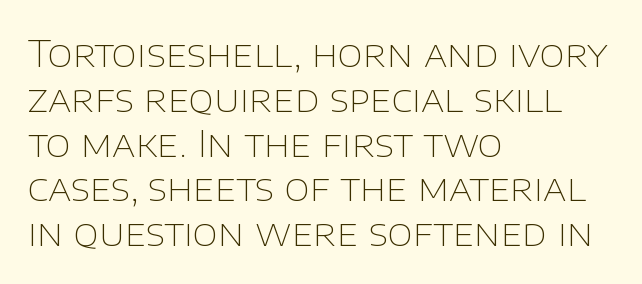
The image shows 37 px thin sans-serif type, upright; set left-aligned, line spacing 1.21x, normal letter spacing, not underlined; low stroke contrast and a large x-height.
